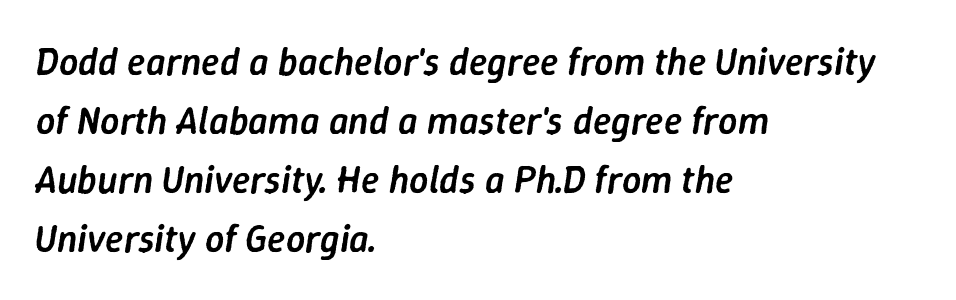
Lines of text with bare space underneath. This sample has the flowing, uneven cadence of proportional lettering. The typesetter chose a ragged-right arrangement here. A somewhat darkened texture: the type is semibold rather than bold.
